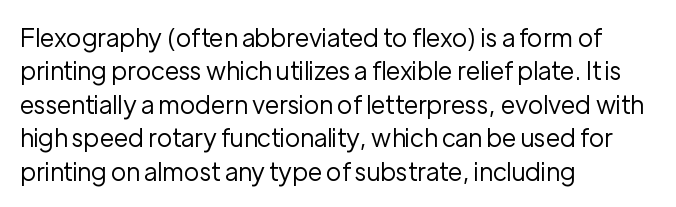
Q: Is the text bold? A: No.
Q: Is the text italic (slanted)? A: No, it is upright.
Q: Is the text underlined? A: No.
Q: How is the paragraph aligned? A: Left-aligned.
Q: Is the spacing between letters normal or unusually wide? A: Normal.
Q: Is the spacing between lines tight, normal or loose? A: Normal.
